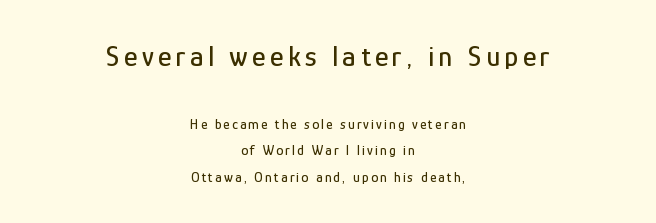
Q: Is the text italic (slanted)? A: No, it is upright.
Q: Is the typeface a serif or a sans-serif typeface? A: Sans-serif.
Q: Is the text underlined? A: No.
Q: How is the paragraph aligned? A: Centered.
Q: Which block of text is set in a larger size, the first (top) or the second (bottom)? A: The first (top) one.
Q: Width (condensed, normal, or wide)? A: Condensed.
Q: Stroke contrast? A: Low.
Q: x-height? A: Medium.
Q: Monospaced? A: No.
